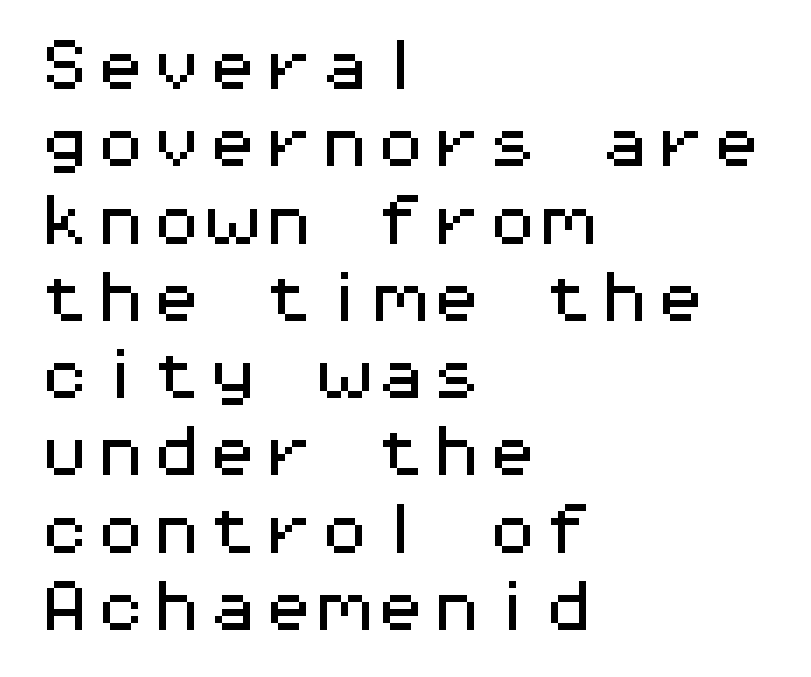
Q: Is the text italic (slanted)? A: No, it is upright.
Q: Is the typeface a serif or a sans-serif typeface? A: Sans-serif.
Q: Is the text underlined? A: No.
Q: How is the paragraph aligned? A: Left-aligned.
Q: Is the spacing between letters normal or unusually wide? A: Normal.
Q: Is the spacing between lines tight, normal or loose? A: Normal.
Q: Width (condensed, normal, or wide)? A: Wide.
Q: Stroke contrast? A: Medium.
Q: x-height? A: Medium.
Q: Monospaced? A: Yes.
